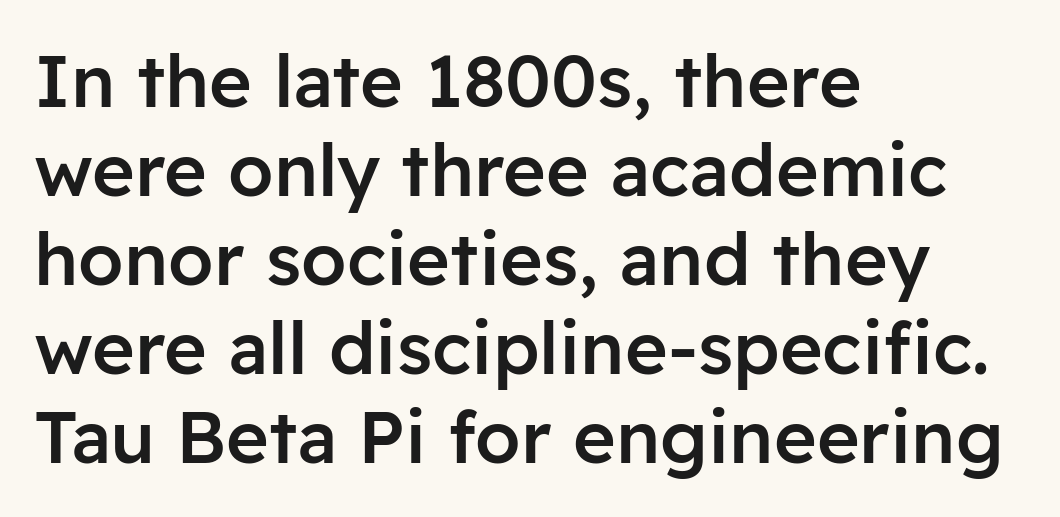
Caption: standard tracking, unaltered. The letters advance in unequal steps, a hallmark of proportional type. Is the type bold? Partly — it's a semibold, heavier than regular but not fully bold. Type without underlining. A typesetter would label this face a sans.
